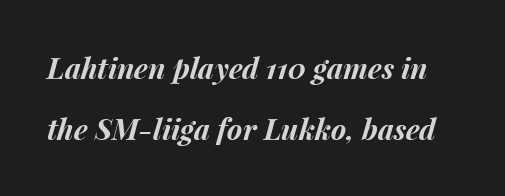
{"italic": "yes", "lean": "right", "slant_degrees": 15, "bold": "yes", "weight": "bold", "width": "normal", "stroke_contrast": "medium", "x_height": "medium", "monospaced": "no", "underline": "no", "line_spacing": "loose", "line_spacing_ratio": 2.12, "letter_spacing": "normal", "letter_spacing_em": 0.0, "glyph_px": 29}
